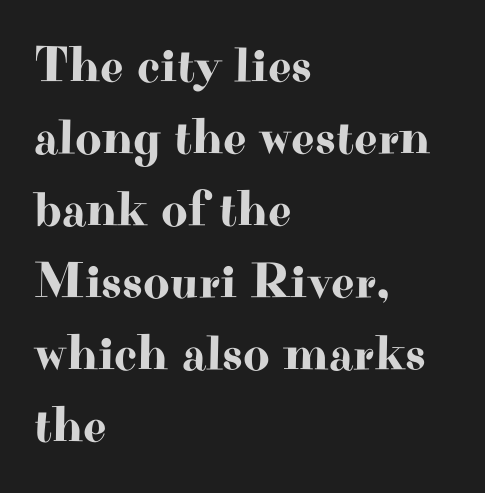
{"serif": "yes", "italic": "no", "width": "wide", "stroke_contrast": "high", "x_height": "small", "monospaced": "no", "underline": "no", "align": "left", "line_spacing": "normal", "line_spacing_ratio": 1.41, "letter_spacing": "normal", "letter_spacing_em": 0.0, "glyph_px": 51}
